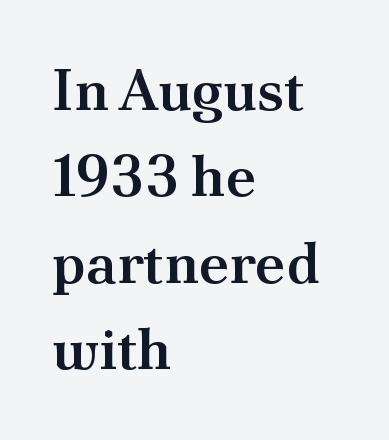
{"serif": "yes", "italic": "no", "bold": "semi", "weight": "semibold", "width": "normal", "stroke_contrast": "medium", "x_height": "small", "monospaced": "no", "underline": "no", "align": "left", "line_spacing": "normal", "line_spacing_ratio": 1.49, "letter_spacing": "normal", "letter_spacing_em": 0.0, "glyph_px": 58}
